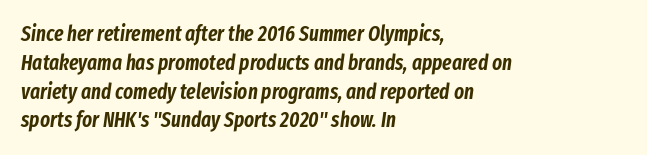
The face used here has a pronounced slope to its letters. The specimen omits any rule beneath the text block's lines. Tracking here is standard; glyphs follow each other at the usual distance. Successive baselines arrive at the customary interval.
